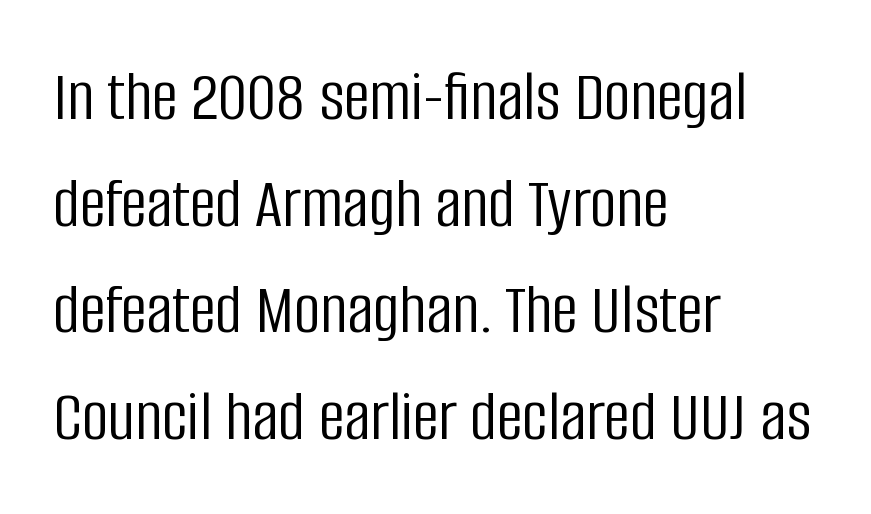
Q: Is the text bold? A: No.
Q: Is the text italic (slanted)? A: No, it is upright.
Q: Is the typeface a serif or a sans-serif typeface? A: Sans-serif.
Q: Is the text underlined? A: No.
Q: How is the paragraph aligned? A: Left-aligned.
Q: Is the spacing between letters normal or unusually wide? A: Normal.
Q: Is the spacing between lines tight, normal or loose? A: Normal.
Q: Width (condensed, normal, or wide)? A: Condensed.
Q: Stroke contrast? A: Low.
Q: x-height? A: Large.
Q: Monospaced? A: No.
